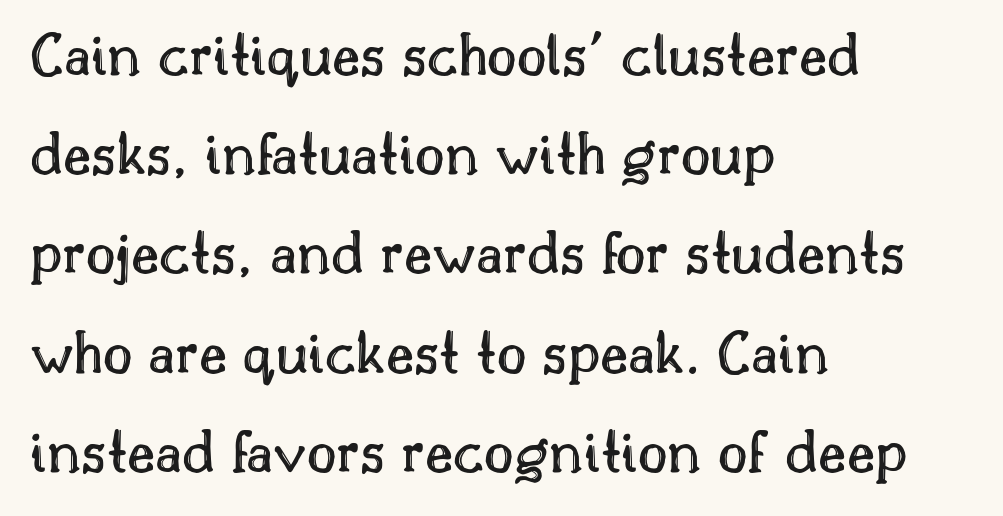
Q: Is the text italic (slanted)? A: No, it is upright.
Q: Is the text underlined? A: No.
Q: How is the paragraph aligned? A: Left-aligned.
Q: Is the spacing between letters normal or unusually wide? A: Normal.
Q: Is the spacing between lines tight, normal or loose? A: Normal.
Q: Width (condensed, normal, or wide)? A: Normal.
Q: x-height? A: Small.
Q: Monospaced? A: No.
